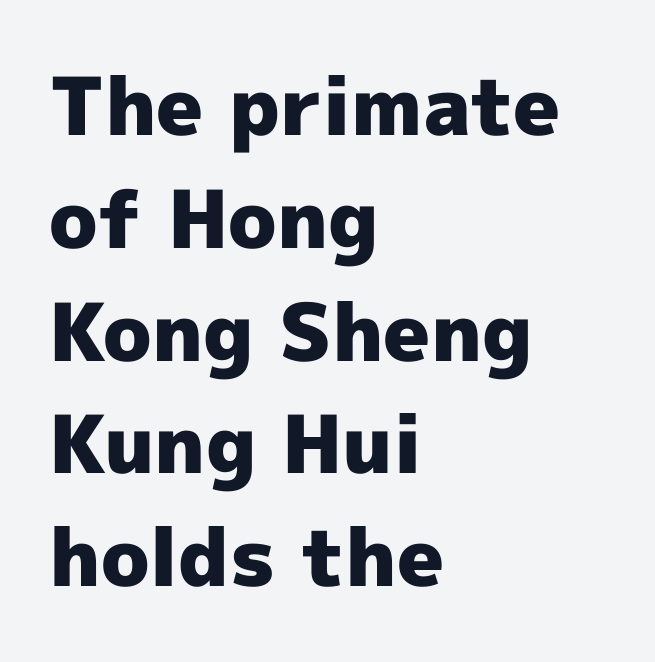
Look at the stroke-to-counter ratio: heavy, a bold. No word sits above an underline. What's the leading like? Ordinary, nothing unusual. The compositor pushed each line to the left boundary. I'd call this a sans setting — the letters go barefoot. Ordinary non-slanted type is in use.
